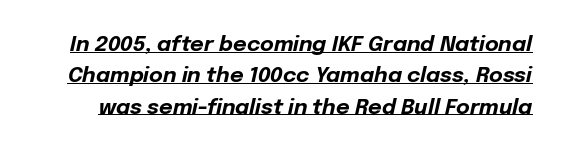
Q: Is the text bold? A: Yes.
Q: Is the text italic (slanted)? A: Yes, it leans right by about 12 degrees.
Q: Is the text underlined? A: Yes.
Q: Is the spacing between letters normal or unusually wide? A: Normal.
Q: Is the spacing between lines tight, normal or loose? A: Normal.
